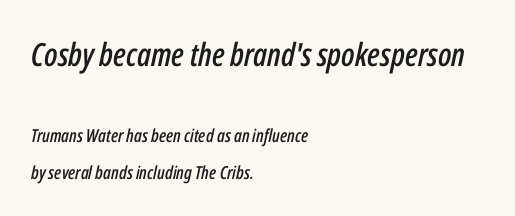
The rag falls on the right side of this text block. Quick note: underline off. Letter spacing: default. Block one is the big one; block two sits smaller underneath.
